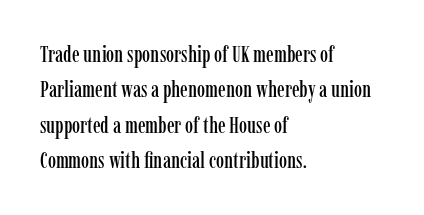
{"italic": "no", "underline": "no", "align": "left", "line_spacing": "normal", "line_spacing_ratio": 1.54, "letter_spacing": "normal", "letter_spacing_em": 0.0, "glyph_px": 23}
